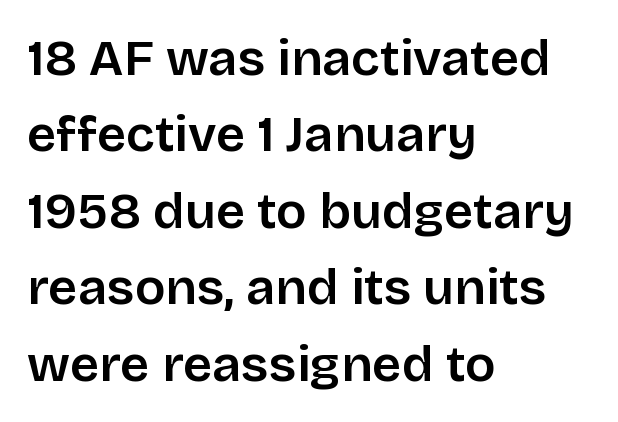
The image shows 51 px semibold sans-serif type, upright; set left-aligned, normal line spacing (1.5x), normal letter spacing, not underlined; low stroke contrast and a large x-height.
